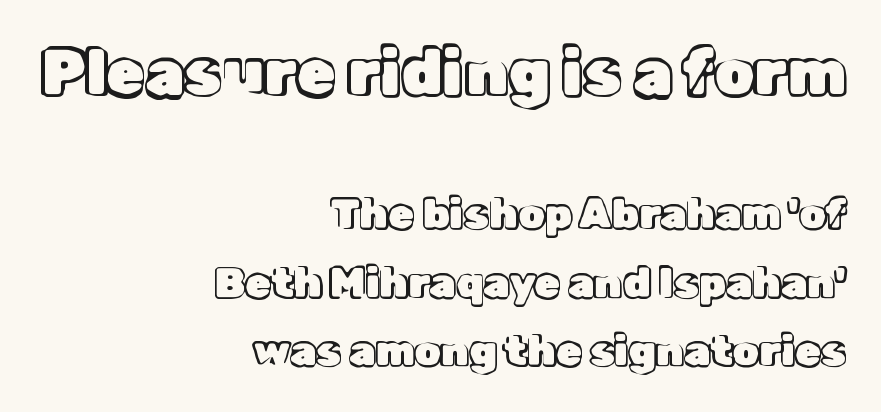
The image shows 63 px text type, upright; set right-aligned, normal line spacing (1.63x), normal letter spacing, not underlined; the first (top) block is 1.5x larger; a medium x-height.
